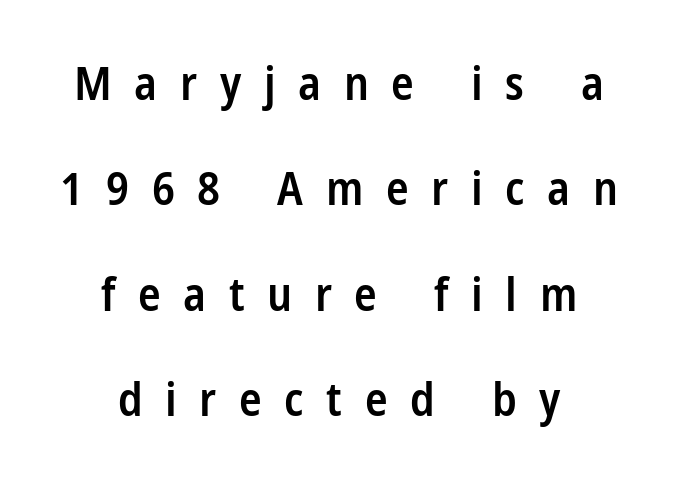
The line texture is sparse and dotted thanks to wide tracking. You could not count columns in this text — the font is proportionally spaced. Upright lettering throughout. Horizontally, the lines are justified to the midpoint only.
